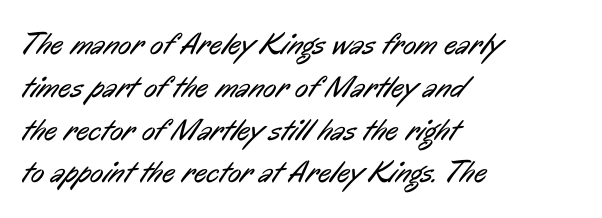
{"serif": "no", "bold": "no", "weight": "regular", "width": "condensed", "stroke_contrast": "low", "x_height": "medium", "monospaced": "no", "underline": "no", "align": "left", "line_spacing": "normal", "line_spacing_ratio": 1.38, "letter_spacing": "normal", "letter_spacing_em": 0.0, "glyph_px": 31}
